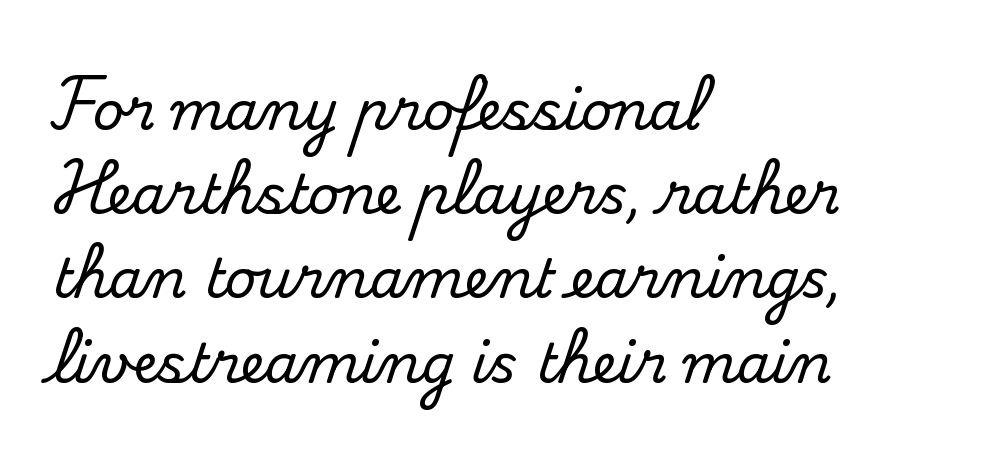
Descender tails drop into unmarked territory. Students, observe: this is what conventionally led text looks like. These lines keep a tight, regular rhythm from letter to letter. These lines are rendered in a variable-pitch font.
